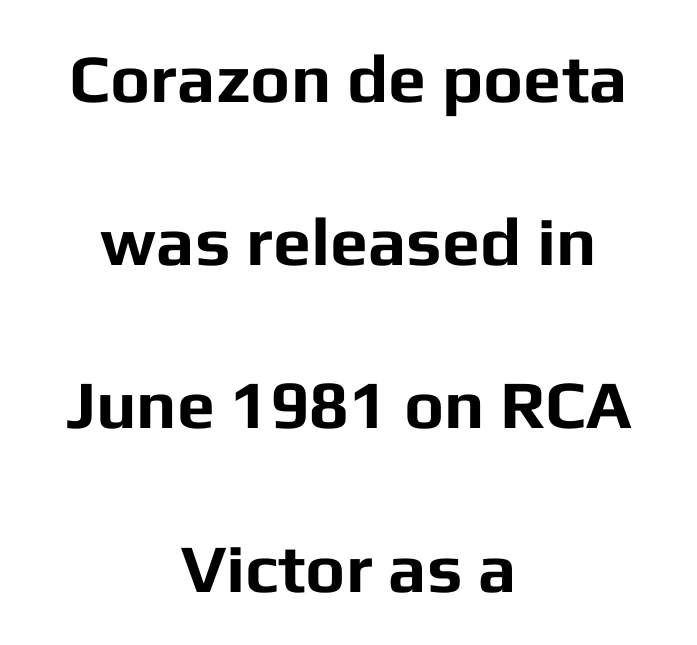
The characters display no serif detailing; their extremities are plain. This rendering uses center alignment, leaving both contours irregular but symmetric. The face used here is rendered with its standard letterfit. Every letter is thick-stroked: bold, no question. Looks like regular typesetting: each glyph gets only the width it needs. The vertical gap from one line to the next is large.
